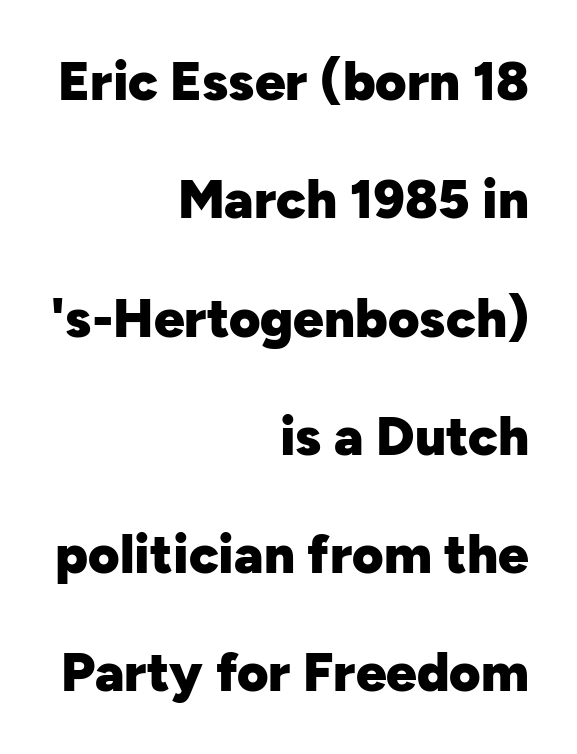
The image shows 54 px heavy sans-serif type, upright; set right-aligned, loose line spacing (2.19x), normal letter spacing, not underlined; low stroke contrast and a medium x-height.
